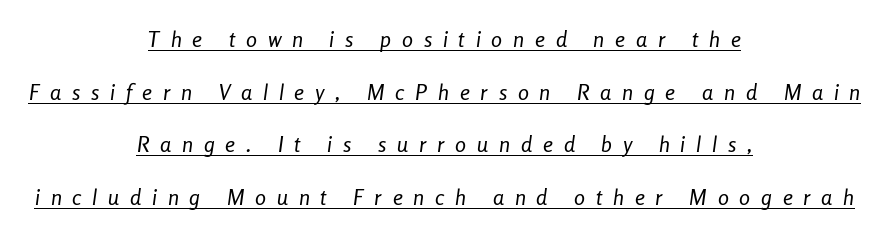
Q: Is the text bold? A: No.
Q: Is the text italic (slanted)? A: Yes, it leans right by about 8 degrees.
Q: Is the text underlined? A: Yes.
Q: How is the paragraph aligned? A: Centered.
Q: Is the spacing between letters normal or unusually wide? A: Unusually wide.
Q: Is the spacing between lines tight, normal or loose? A: Loose.
